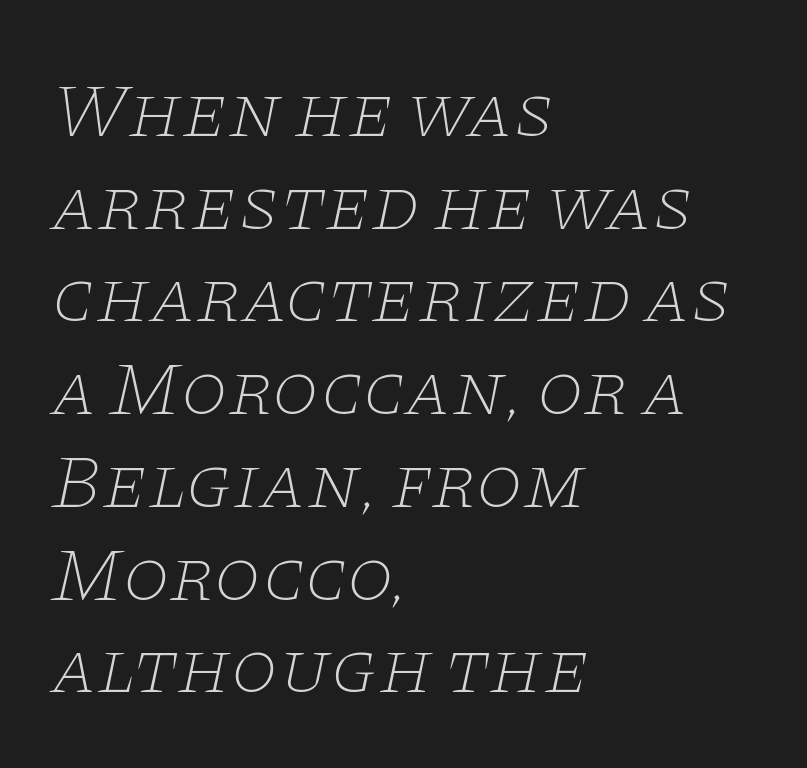
The image shows 76 px thin, wide serif type, italic (leaning right); set left-aligned, line spacing 1.22x, normal letter spacing, not underlined; low stroke contrast and a large x-height.
